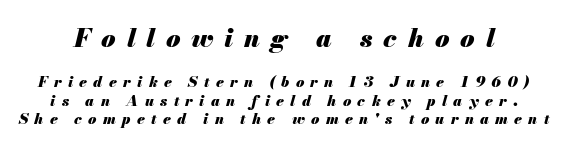
Q: Is the text bold? A: Yes.
Q: Is the text italic (slanted)? A: Yes, it leans right by about 13 degrees.
Q: Is the text underlined? A: No.
Q: Is the spacing between letters normal or unusually wide? A: Unusually wide.
Q: Which block of text is set in a larger size, the first (top) or the second (bottom)? A: The first (top) one.
